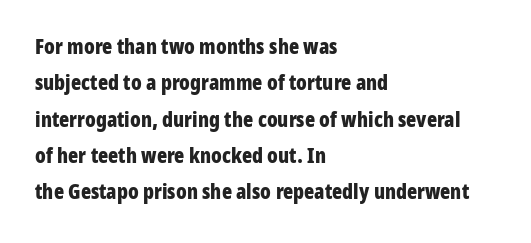
The image shows 21 px bold type, upright; set left-aligned, line spacing 1.73x, normal letter spacing, not underlined.
